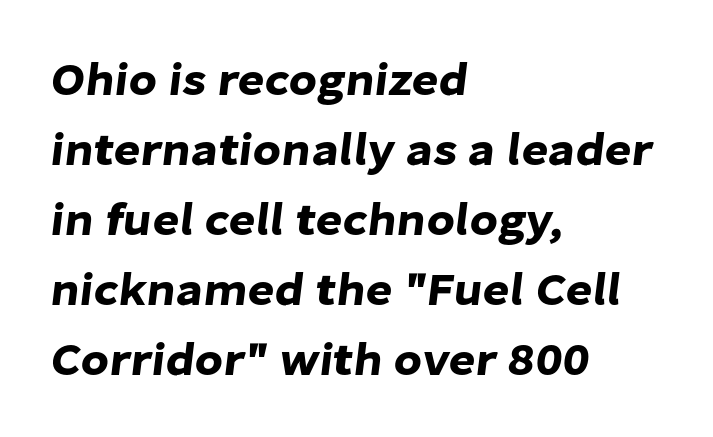
Looks like regular typesetting: each glyph gets only the width it needs. The passage shown is not underscored anywhere. The letterforms sit shoulder to shoulder at normal distance. The letters carry no serifs — their stems end cleanly without finishing strokes. One glance says typical: line gaps are just what's usual. Which margin do the lines hug? The left one — the right edge is uneven.
